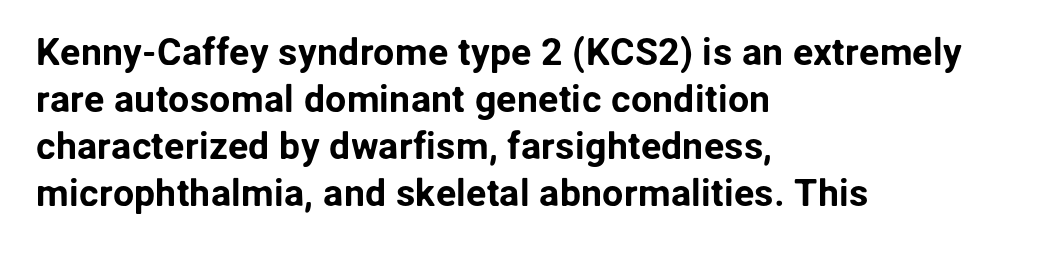
Q: Is the text italic (slanted)? A: No, it is upright.
Q: Is the typeface a serif or a sans-serif typeface? A: Sans-serif.
Q: Is the text underlined? A: No.
Q: How is the paragraph aligned? A: Left-aligned.
Q: Is the spacing between letters normal or unusually wide? A: Normal.
Q: Width (condensed, normal, or wide)? A: Normal.
Q: Stroke contrast? A: Low.
Q: x-height? A: Medium.
Q: Monospaced? A: No.
